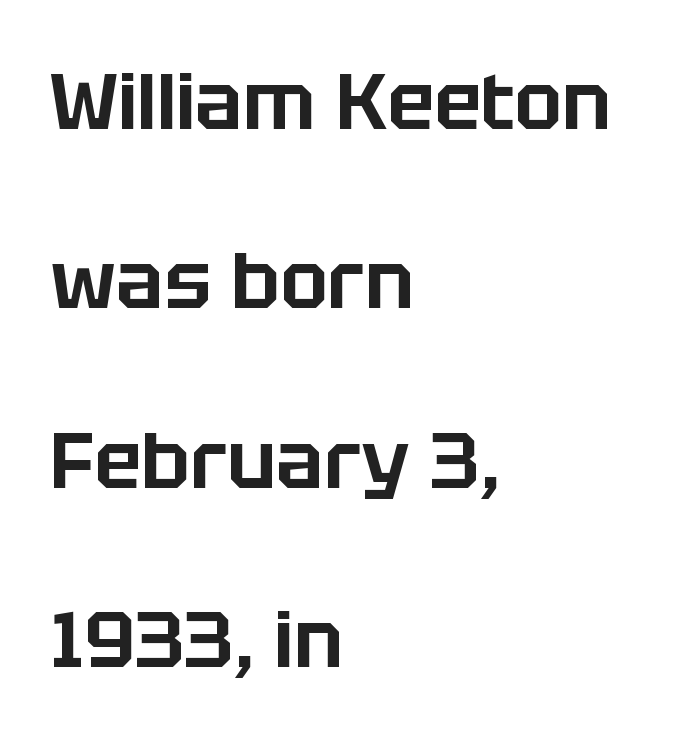
Q: Is the text italic (slanted)? A: No, it is upright.
Q: Is the typeface a serif or a sans-serif typeface? A: Sans-serif.
Q: Is the text underlined? A: No.
Q: How is the paragraph aligned? A: Left-aligned.
Q: Is the spacing between letters normal or unusually wide? A: Normal.
Q: Is the spacing between lines tight, normal or loose? A: Loose.
Q: Width (condensed, normal, or wide)? A: Normal.
Q: Stroke contrast? A: Low.
Q: x-height? A: Large.
Q: Monospaced? A: No.
